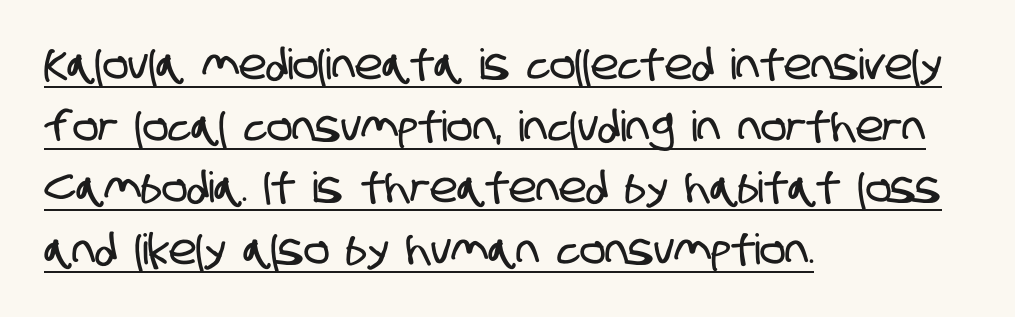
Q: Is the typeface a serif or a sans-serif typeface? A: Sans-serif.
Q: Is the text underlined? A: Yes.
Q: How is the paragraph aligned? A: Left-aligned.
Q: Is the spacing between letters normal or unusually wide? A: Normal.
Q: Is the spacing between lines tight, normal or loose? A: Normal.
Q: Width (condensed, normal, or wide)? A: Condensed.
Q: Stroke contrast? A: Low.
Q: x-height? A: Large.
Q: Monospaced? A: No.
